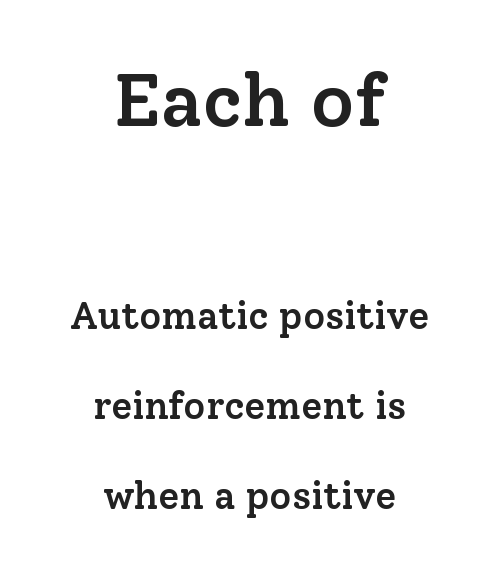
Q: Is the text bold? A: Semi-bold.
Q: Is the text italic (slanted)? A: No, it is upright.
Q: Is the typeface a serif or a sans-serif typeface? A: Serif.
Q: Is the text underlined? A: No.
Q: How is the paragraph aligned? A: Centered.
Q: Is the spacing between letters normal or unusually wide? A: Normal.
Q: Is the spacing between lines tight, normal or loose? A: Loose.
Q: Which block of text is set in a larger size, the first (top) or the second (bottom)? A: The first (top) one.
Q: Width (condensed, normal, or wide)? A: Normal.
Q: Stroke contrast? A: Low.
Q: x-height? A: Medium.
Q: Monospaced? A: No.
